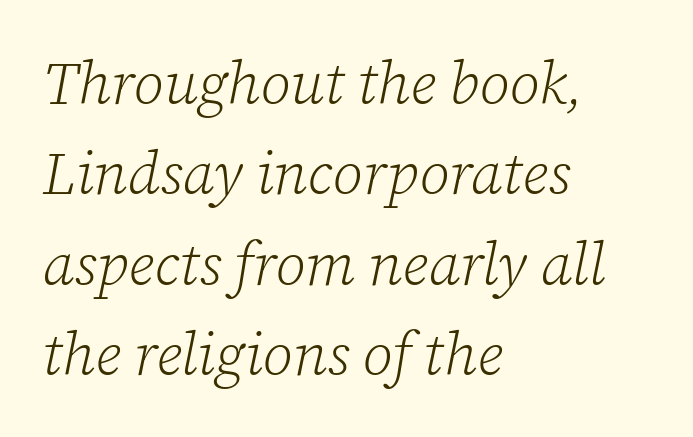
The image shows 59 px light serif type, italic (leaning right); set left-aligned, normal line spacing (1.53x), normal letter spacing, not underlined; low stroke contrast and a medium x-height.
